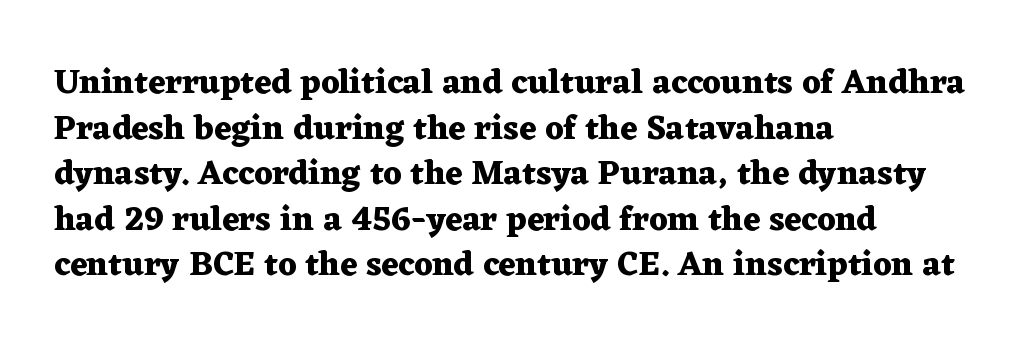
{"serif": "yes", "italic": "no", "bold": "yes", "weight": "heavy", "width": "wide", "stroke_contrast": "medium", "x_height": "medium", "monospaced": "no", "underline": "no", "align": "left", "line_spacing": "normal", "line_spacing_ratio": 1.34, "letter_spacing": "normal", "letter_spacing_em": 0.0, "glyph_px": 34}
